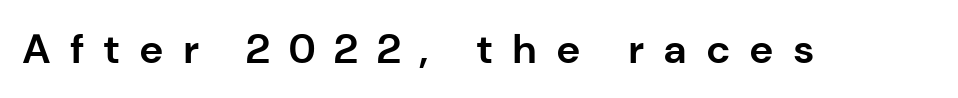
The image shows 41 px bold sans-serif type, upright; set unusually wide letter spacing (+0.46 em), not underlined; low stroke contrast and a medium x-height.
